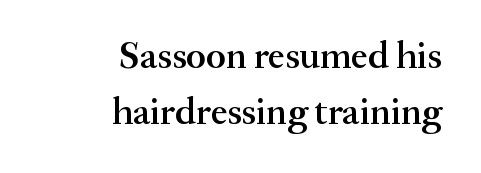
Q: Is the text bold? A: Semi-bold.
Q: Is the text italic (slanted)? A: No, it is upright.
Q: Is the typeface a serif or a sans-serif typeface? A: Serif.
Q: Is the text underlined? A: No.
Q: How is the paragraph aligned? A: Right-aligned.
Q: Is the spacing between letters normal or unusually wide? A: Normal.
Q: Is the spacing between lines tight, normal or loose? A: Normal.
Q: Width (condensed, normal, or wide)? A: Normal.
Q: Stroke contrast? A: Medium.
Q: x-height? A: Small.
Q: Monospaced? A: No.
